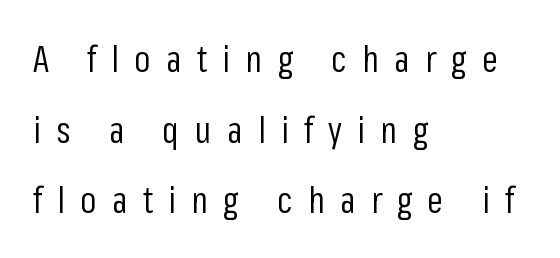
The image shows 36 px regular-weight, condensed sans-serif type, upright; set left-aligned, loose line spacing (1.96x), unusually wide letter spacing (+0.43 em), not underlined; low stroke contrast and a medium x-height.
